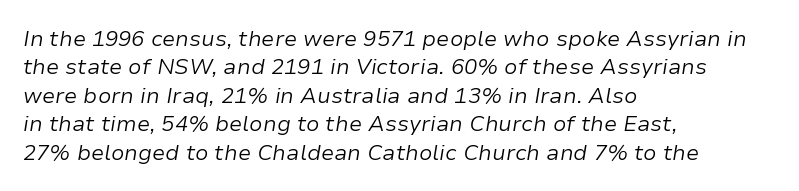
Horizontal bands of white between lines are of average thickness. Tall strokes in this sample are angled rather than plumb. Letters rest on an invisible, unmarked baseline. Nobody touched the tracking dial on this one. Stems and bowls with no extra thickness — not bold.
